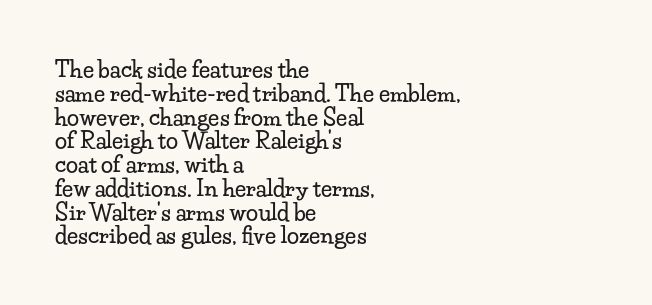
The image shows 22 px text type, upright; set left-aligned, tight line spacing (1.08x), normal letter spacing, not underlined.
